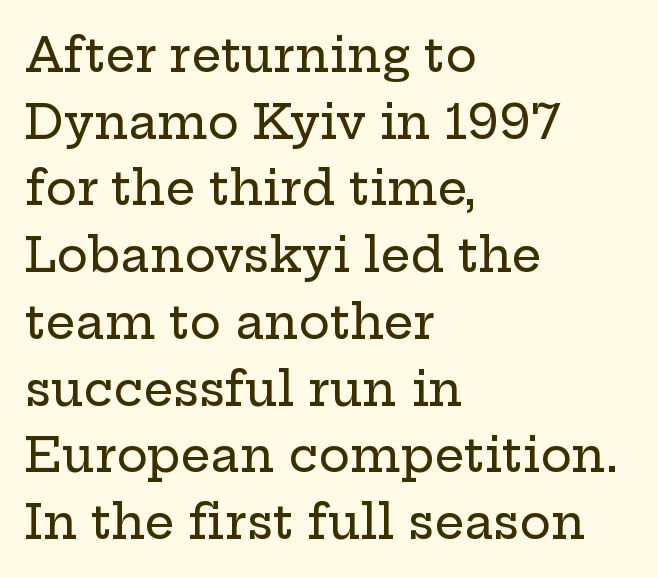
Students, note that the glyphs here touch the page at normal intervals. What's the leading like? Ordinary, nothing unusual. Style check: upright. Each line starts at the same left margin while the right side varies. Think of a printed novel: that variable character pitch is what you see here. The gap between lines stays unmarked.
